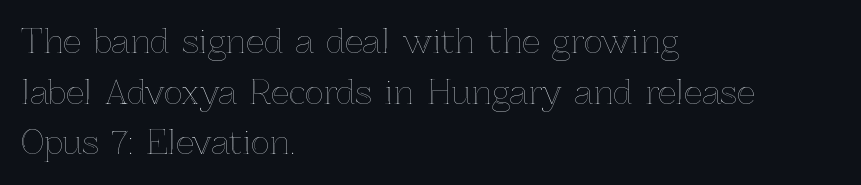
{"italic": "no", "width": "normal", "x_height": "medium", "monospaced": "no", "underline": "no", "align": "left", "line_spacing": "normal", "line_spacing_ratio": 1.58, "letter_spacing": "normal", "letter_spacing_em": 0.0, "glyph_px": 32}
